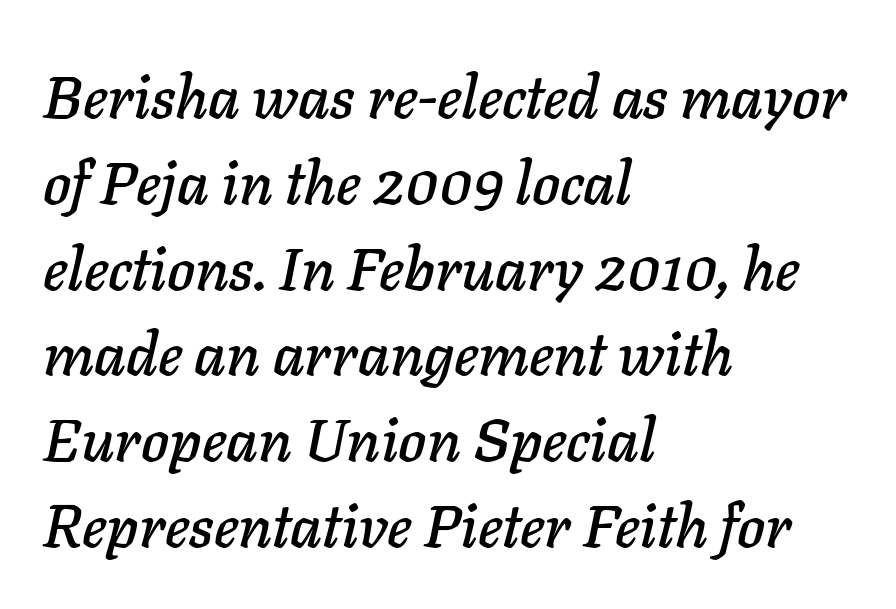
{"italic": "yes", "lean": "right", "slant_degrees": 11, "width": "normal", "stroke_contrast": "low", "x_height": "medium", "monospaced": "no", "underline": "no", "align": "left", "line_spacing": "normal", "line_spacing_ratio": 1.43, "letter_spacing": "normal", "letter_spacing_em": 0.0, "glyph_px": 60}
